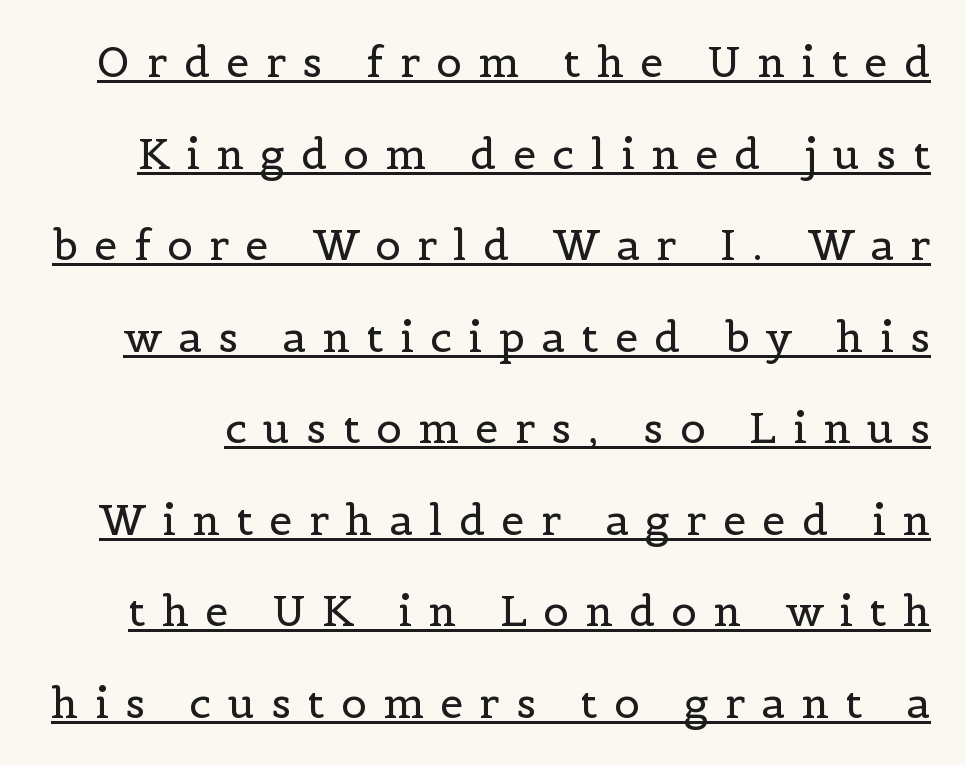
{"serif": "yes", "italic": "no", "bold": "no", "weight": "regular", "width": "normal", "x_height": "medium", "monospaced": "no", "underline": "yes", "line_spacing": "loose", "line_spacing_ratio": 2.18, "letter_spacing": "wide", "letter_spacing_em": 0.39, "glyph_px": 42}
